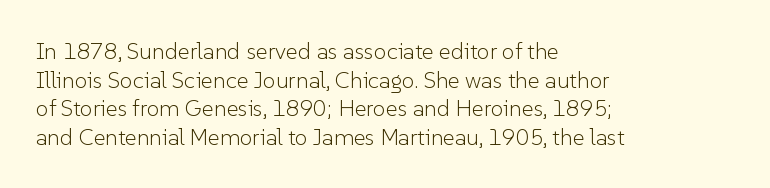
Beneath every word, the page is bare. On a weight scale, this lands at 450 or below. Look at the tracking — it's just the regular setting, nothing added. The typesetter chose a ragged-right arrangement here. Upright lettering throughout.
